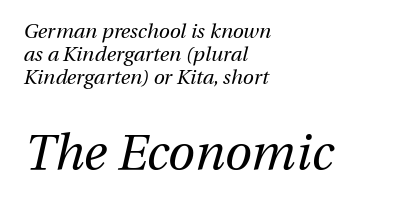
Q: Is the text bold? A: No.
Q: Is the text italic (slanted)? A: Yes, it leans right by about 13 degrees.
Q: Is the text underlined? A: No.
Q: How is the paragraph aligned? A: Left-aligned.
Q: Is the spacing between letters normal or unusually wide? A: Normal.
Q: Which block of text is set in a larger size, the first (top) or the second (bottom)? A: The second (bottom) one.
Q: Width (condensed, normal, or wide)? A: Normal.
Q: Stroke contrast? A: Medium.
Q: x-height? A: Medium.
Q: Monospaced? A: No.
